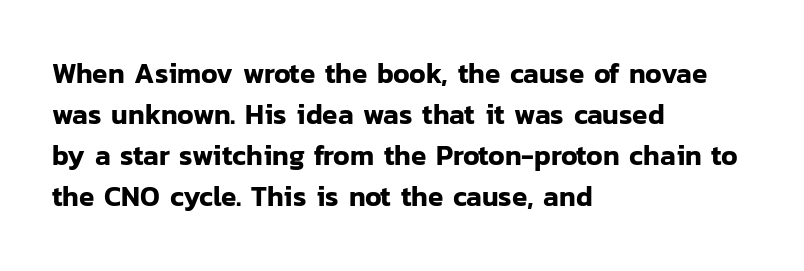
The image shows 28 px sans-serif type, upright; set left-aligned, normal line spacing (1.47x), normal letter spacing, not underlined; low stroke contrast and a medium x-height.
